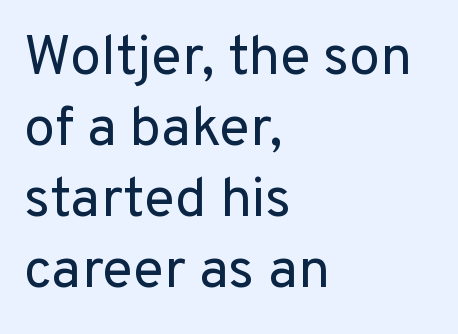
There is no visible air inserted between adjacent glyphs. Each letter keeps its own natural width here, so spacing adapts to shape. Summary of weight: not heavy and not bold. The space directly below the letters is spotless. Designer's note — italics off, roman on.
